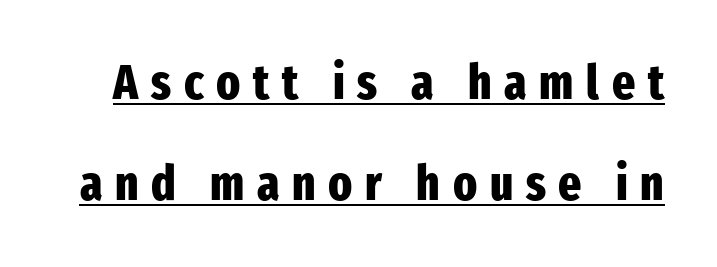
Q: Is the text bold? A: Yes.
Q: Is the text italic (slanted)? A: No, it is upright.
Q: Is the typeface a serif or a sans-serif typeface? A: Sans-serif.
Q: Is the text underlined? A: Yes.
Q: Is the spacing between letters normal or unusually wide? A: Unusually wide.
Q: Is the spacing between lines tight, normal or loose? A: Loose.
Q: Width (condensed, normal, or wide)? A: Condensed.
Q: Stroke contrast? A: Low.
Q: x-height? A: Medium.
Q: Monospaced? A: No.
